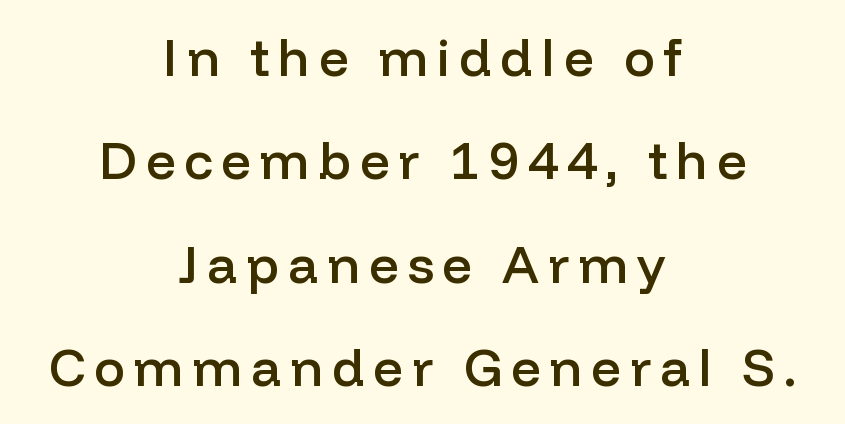
Q: Is the text bold? A: Semi-bold.
Q: Is the text italic (slanted)? A: No, it is upright.
Q: Is the typeface a serif or a sans-serif typeface? A: Sans-serif.
Q: Is the text underlined? A: No.
Q: How is the paragraph aligned? A: Centered.
Q: Is the spacing between lines tight, normal or loose? A: Loose.
Q: Width (condensed, normal, or wide)? A: Normal.
Q: Stroke contrast? A: Low.
Q: x-height? A: Medium.
Q: Monospaced? A: No.
